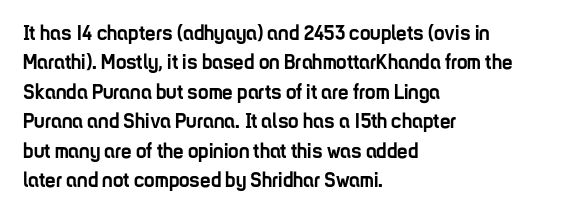
{"italic": "no", "bold": "yes", "underline": "no", "align": "left", "line_spacing": "normal", "line_spacing_ratio": 1.4, "letter_spacing": "normal", "letter_spacing_em": 0.0, "glyph_px": 21}
